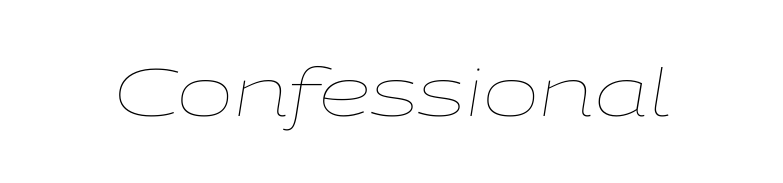
Bold? No — there's no thickening of the strokes. Bare-footed words on every line. Yep, that's italic — everything's leaning. The passage shown is typed in a proportional face where columns would drift. Default kerning and tracking; the words read as compact shapes.
